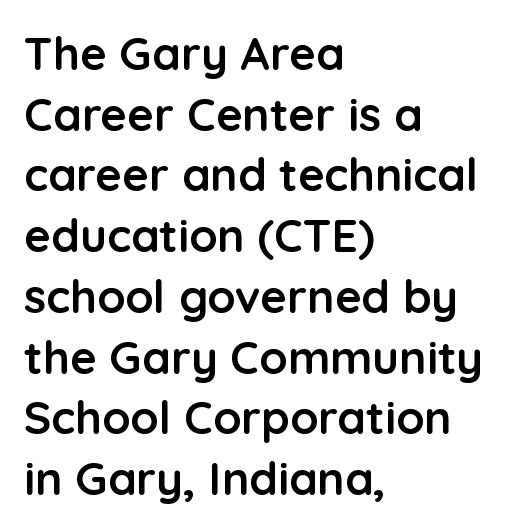
Is this a fixed-width face? No — the glyphs have proportional, varying widths. Rendered with straight, roman letterforms. Inter-character spacing is left at the font's built-in metrics. One glance says typical: line gaps are just what's usual. The foot of each line stays bare and open. What weight is shown? A full bold with thick strokes.
